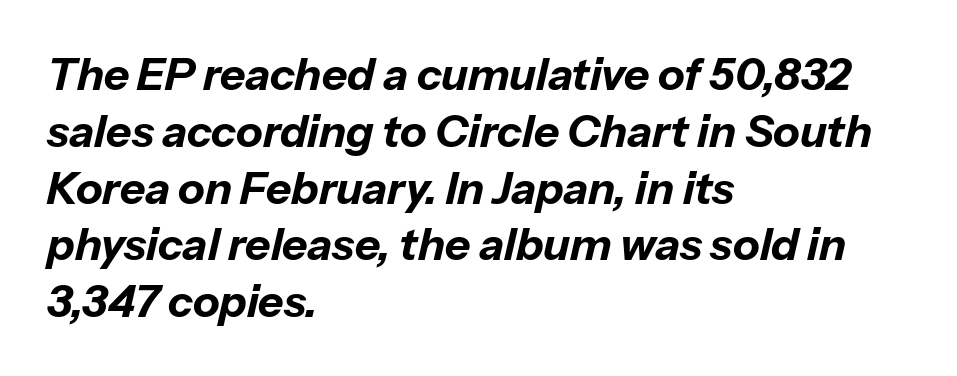
{"italic": "yes", "lean": "right", "slant_degrees": 13, "bold": "yes", "weight": "bold", "width": "normal", "stroke_contrast": "low", "x_height": "medium", "monospaced": "no", "underline": "no", "align": "left", "line_spacing": "normal", "line_spacing_ratio": 1.29, "letter_spacing": "normal", "letter_spacing_em": 0.0, "glyph_px": 44}
